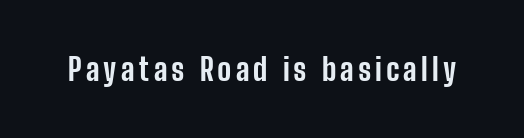
Q: Is the text bold? A: Yes.
Q: Is the text italic (slanted)? A: No, it is upright.
Q: Is the typeface a serif or a sans-serif typeface? A: Sans-serif.
Q: Is the text underlined? A: No.
Q: Width (condensed, normal, or wide)? A: Condensed.
Q: Stroke contrast? A: Low.
Q: x-height? A: Medium.
Q: Monospaced? A: No.
